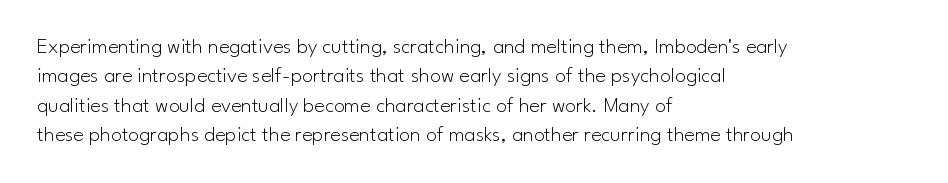
{"italic": "no", "bold": "no", "underline": "no", "align": "left", "line_spacing": "normal", "line_spacing_ratio": 1.33, "letter_spacing": "normal", "letter_spacing_em": 0.0, "glyph_px": 22}
